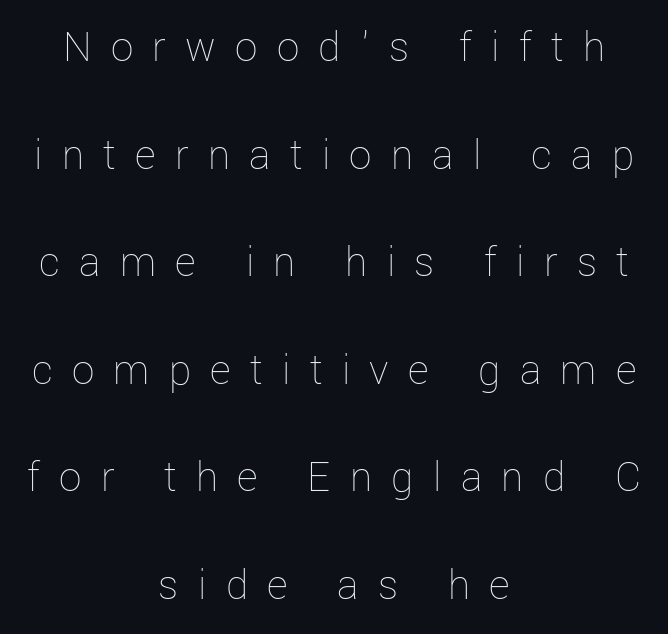
Q: Is the text bold? A: No.
Q: Is the text italic (slanted)? A: No, it is upright.
Q: Is the text underlined? A: No.
Q: How is the paragraph aligned? A: Centered.
Q: Is the spacing between letters normal or unusually wide? A: Unusually wide.
Q: Is the spacing between lines tight, normal or loose? A: Loose.
Q: Width (condensed, normal, or wide)? A: Normal.
Q: Stroke contrast? A: Low.
Q: x-height? A: Medium.
Q: Monospaced? A: No.
